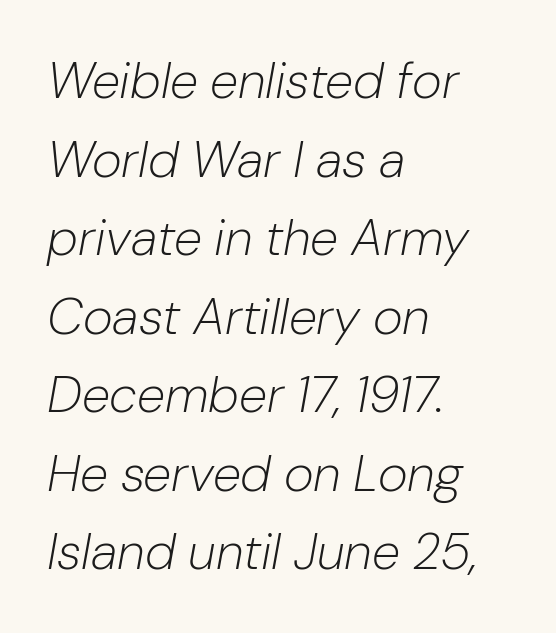
The image shows 51 px light type, italic (leaning right); set left-aligned, normal line spacing (1.54x), normal letter spacing, not underlined; low stroke contrast and a medium x-height.
